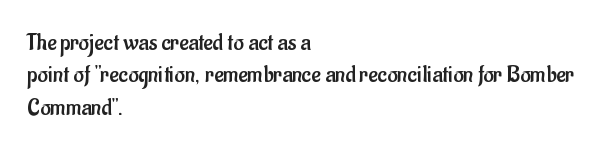
Q: Is the text bold? A: No.
Q: Is the text italic (slanted)? A: No, it is upright.
Q: Is the text underlined? A: No.
Q: How is the paragraph aligned? A: Left-aligned.
Q: Is the spacing between letters normal or unusually wide? A: Normal.
Q: Is the spacing between lines tight, normal or loose? A: Normal.
